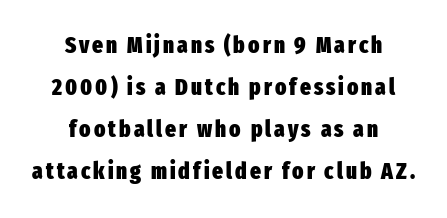
The glyphs have the mass of a bold cut. Lines of text with bare space underneath. Notice how the stems are strictly vertical — no italics here. A student would call this center alignment; a typographer would say set centered.
